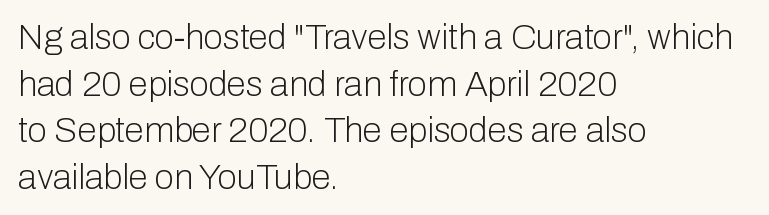
The image shows 35 px light sans-serif type, upright; set left-aligned, normal line spacing (1.33x), normal letter spacing, not underlined; low stroke contrast and a medium x-height.
